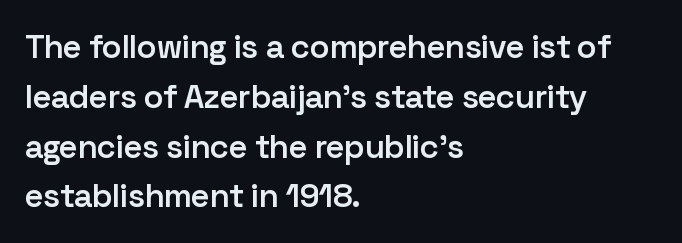
{"serif": "no", "italic": "no", "bold": "semi", "weight": "semibold", "width": "normal", "stroke_contrast": "low", "x_height": "medium", "monospaced": "no", "underline": "no", "align": "left", "line_spacing": "normal", "line_spacing_ratio": 1.51, "letter_spacing": "normal", "letter_spacing_em": 0.0, "glyph_px": 33}
